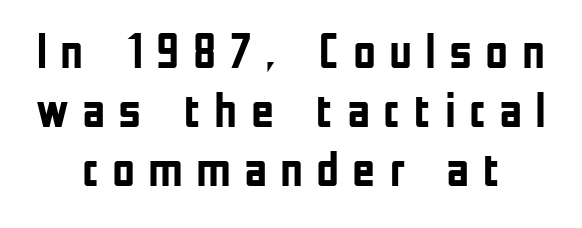
Q: Is the text bold? A: Yes.
Q: Is the text italic (slanted)? A: No, it is upright.
Q: Is the typeface a serif or a sans-serif typeface? A: Sans-serif.
Q: Is the text underlined? A: No.
Q: How is the paragraph aligned? A: Centered.
Q: Is the spacing between letters normal or unusually wide? A: Unusually wide.
Q: Width (condensed, normal, or wide)? A: Condensed.
Q: Stroke contrast? A: Low.
Q: x-height? A: Medium.
Q: Monospaced? A: No.
